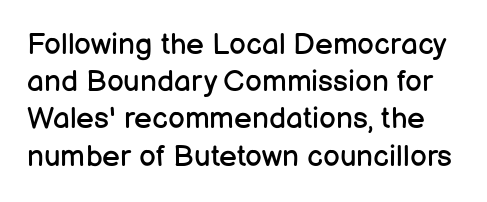
{"serif": "no", "italic": "no", "bold": "no", "weight": "regular", "width": "normal", "stroke_contrast": "low", "x_height": "medium", "monospaced": "no", "underline": "no", "line_spacing_ratio": 1.24, "letter_spacing": "normal", "letter_spacing_em": 0.0, "glyph_px": 30}
